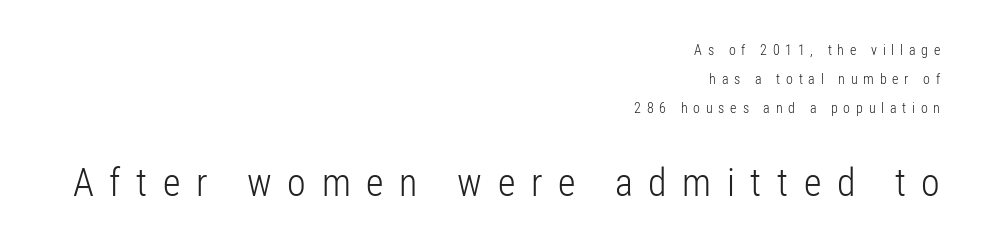
Q: Is the text bold? A: No.
Q: Is the text italic (slanted)? A: No, it is upright.
Q: Is the typeface a serif or a sans-serif typeface? A: Sans-serif.
Q: Is the text underlined? A: No.
Q: How is the paragraph aligned? A: Right-aligned.
Q: Is the spacing between letters normal or unusually wide? A: Unusually wide.
Q: Is the spacing between lines tight, normal or loose? A: Loose.
Q: Which block of text is set in a larger size, the first (top) or the second (bottom)? A: The second (bottom) one.
Q: Width (condensed, normal, or wide)? A: Condensed.
Q: Stroke contrast? A: Low.
Q: x-height? A: Medium.
Q: Monospaced? A: No.
